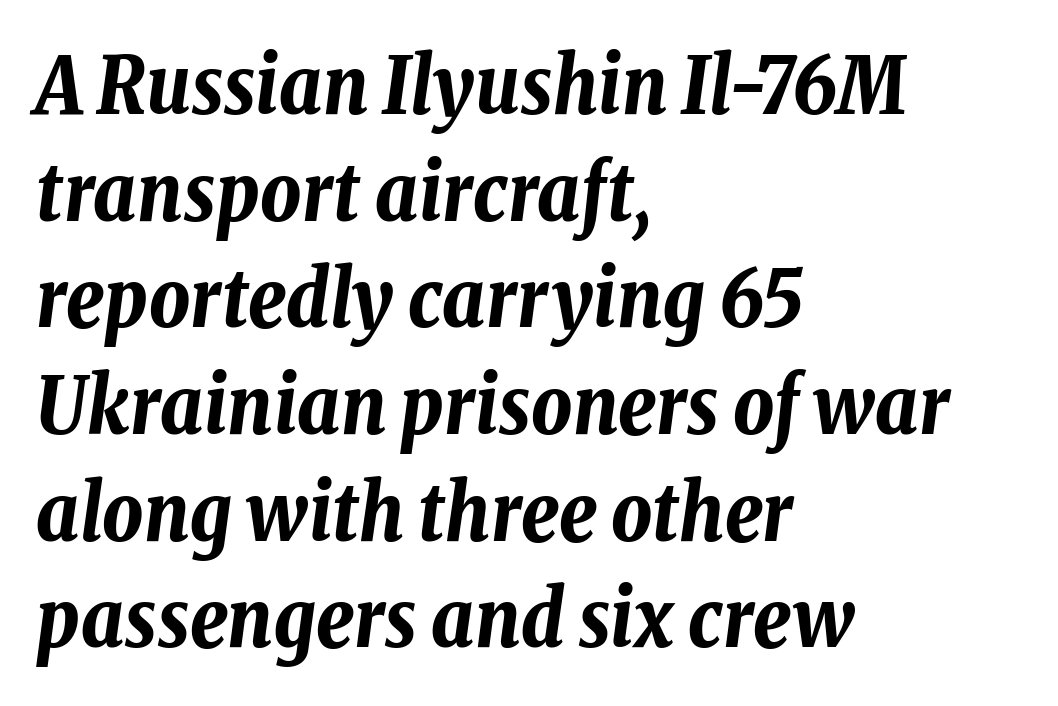
Q: Is the text bold? A: Yes.
Q: Is the text italic (slanted)? A: Yes, it leans right by about 8 degrees.
Q: Is the text underlined? A: No.
Q: How is the paragraph aligned? A: Left-aligned.
Q: Is the spacing between letters normal or unusually wide? A: Normal.
Q: Is the spacing between lines tight, normal or loose? A: Normal.
Q: Width (condensed, normal, or wide)? A: Condensed.
Q: Stroke contrast? A: Low.
Q: x-height? A: Medium.
Q: Monospaced? A: No.
